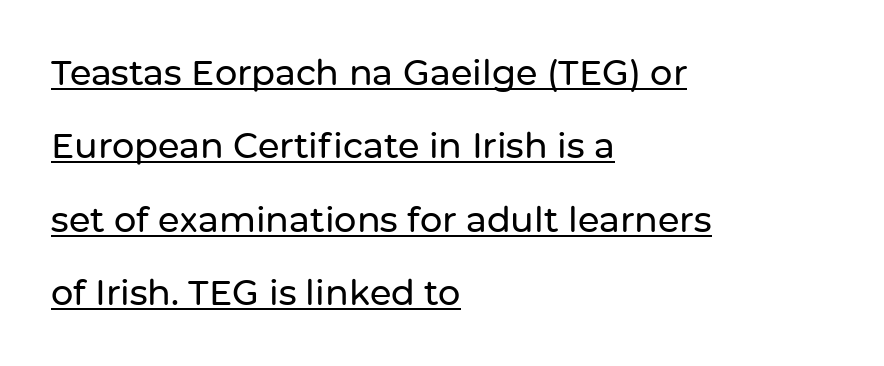
Q: Is the text italic (slanted)? A: No, it is upright.
Q: Is the typeface a serif or a sans-serif typeface? A: Sans-serif.
Q: Is the text underlined? A: Yes.
Q: How is the paragraph aligned? A: Left-aligned.
Q: Is the spacing between letters normal or unusually wide? A: Normal.
Q: Is the spacing between lines tight, normal or loose? A: Loose.
Q: Width (condensed, normal, or wide)? A: Normal.
Q: Stroke contrast? A: Low.
Q: x-height? A: Medium.
Q: Monospaced? A: No.
